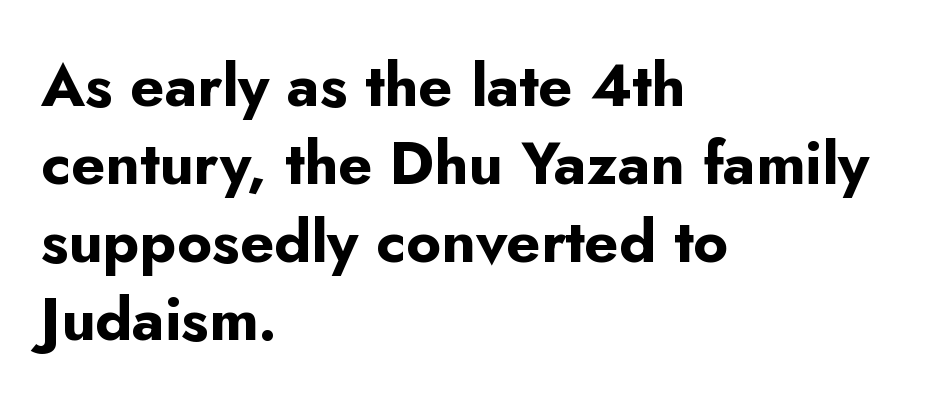
Note the varied advance widths — an 'i' is clearly narrower than an 'm'. The strokes are fattened all the way to bold. Letters rest on an invisible, unmarked baseline. Ordinary non-slanted type is in use. Regarding serifs, this sample does without them.
